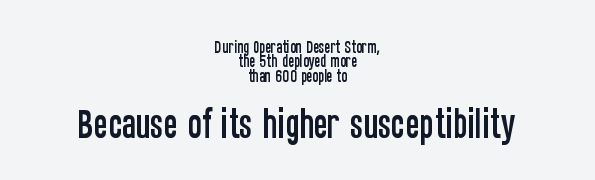
{"serif": "no", "italic": "no", "width": "condensed", "stroke_contrast": "low", "x_height": "large", "monospaced": "no", "underline": "no", "align": "center", "line_spacing": "tight", "line_spacing_ratio": 1.02, "letter_spacing": "normal", "letter_spacing_em": 0.0, "larger_block": "second", "size_ratio": 2.36, "glyph_px": 33}
